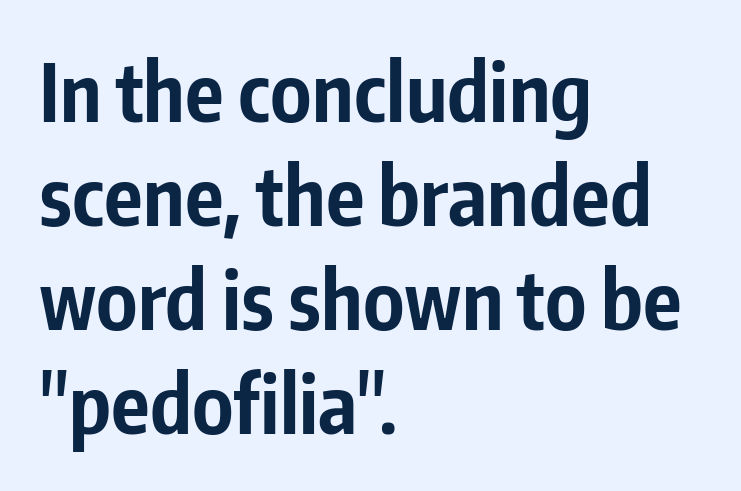
The image shows 80 px bold, condensed sans-serif type, upright; set left-aligned, normal line spacing (1.3x), normal letter spacing, not underlined; low stroke contrast and a medium x-height.
